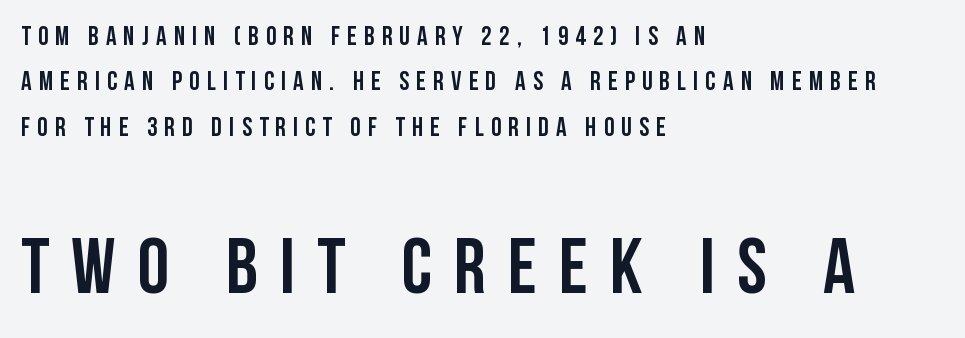
The image shows 79 px condensed sans-serif type, upright; set left-aligned, line spacing 1.75x, unusually wide letter spacing (+0.28 em), not underlined; the second (bottom) block is 3.04x larger; low stroke contrast and a large x-height.
